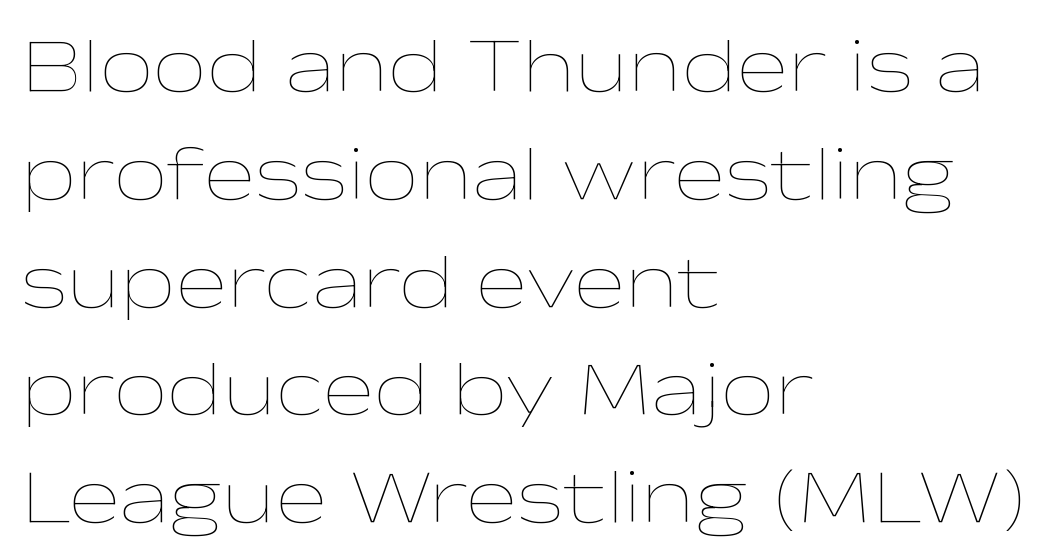
The area under the type is left untouched. Heft: none added — not bold. The lettering holds an erect, upright posture throughout. Notice how descenders clear the ascenders below comfortably — that's standard leading. Visually the block forms a straight wall on the left and a jagged coastline on the right. The line texture is even and compact thanks to regular tracking.
